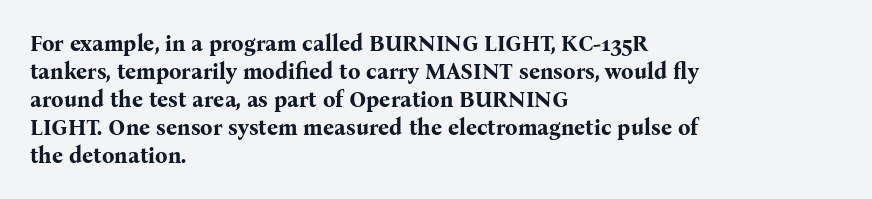
The image shows 22 px bold type, upright; set left-aligned, normal line spacing (1.27x), normal letter spacing, not underlined.
